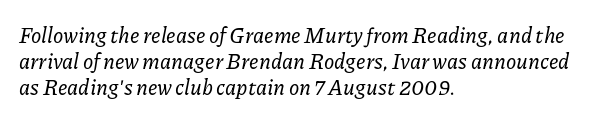
Casual observation: everything's shoved over to the left. The gap between lines stays unmarked. How are the letters spaced? Ordinarily, with no added tracking. Italic: yes, the glyphs are oblique.
